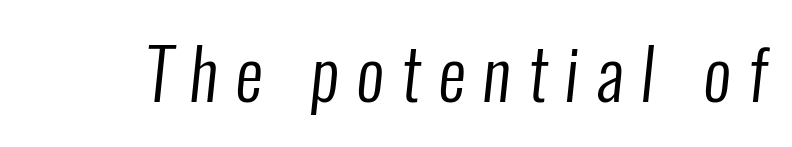
Q: Is the text bold? A: No.
Q: Is the typeface a serif or a sans-serif typeface? A: Sans-serif.
Q: Is the text underlined? A: No.
Q: Is the spacing between letters normal or unusually wide? A: Unusually wide.
Q: Width (condensed, normal, or wide)? A: Condensed.
Q: Stroke contrast? A: Low.
Q: x-height? A: Medium.
Q: Monospaced? A: No.
